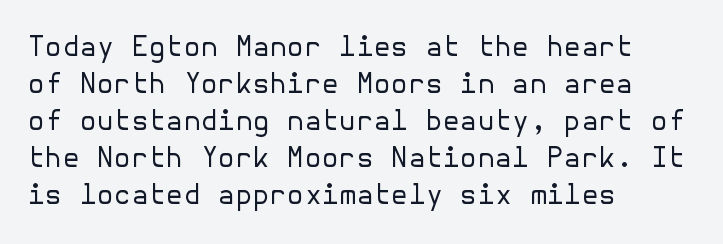
{"serif": "no", "italic": "no", "bold": "no", "weight": "regular", "width": "normal", "stroke_contrast": "low", "x_height": "medium", "underline": "no", "align": "left", "line_spacing": "normal", "line_spacing_ratio": 1.32, "letter_spacing": "normal", "letter_spacing_em": 0.0, "glyph_px": 28}
